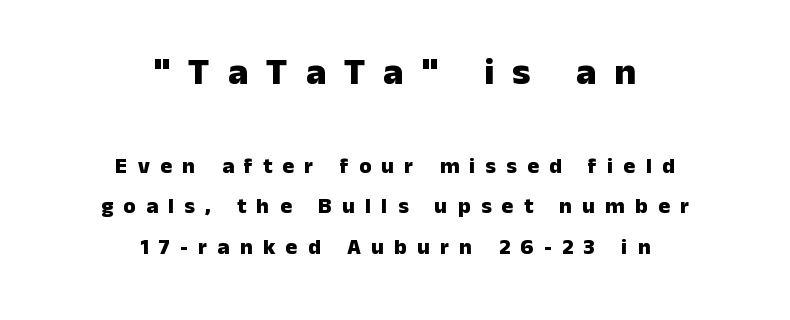
The image shows 38 px heavy sans-serif type, upright; set centered, line spacing 1.85x, unusually wide letter spacing (+0.47 em), not underlined; the first (top) block is 1.73x larger; low stroke contrast and a medium x-height.
